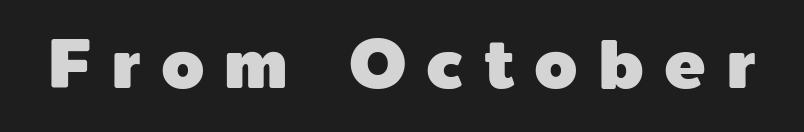
The face used here is proportionally spaced, like ordinary book or web type. Descenders are the only things crossing below the line. Nothing sits at the stroke ends, so this counts as sans-serif. This rendering widens character spacing well past its baseline value.
